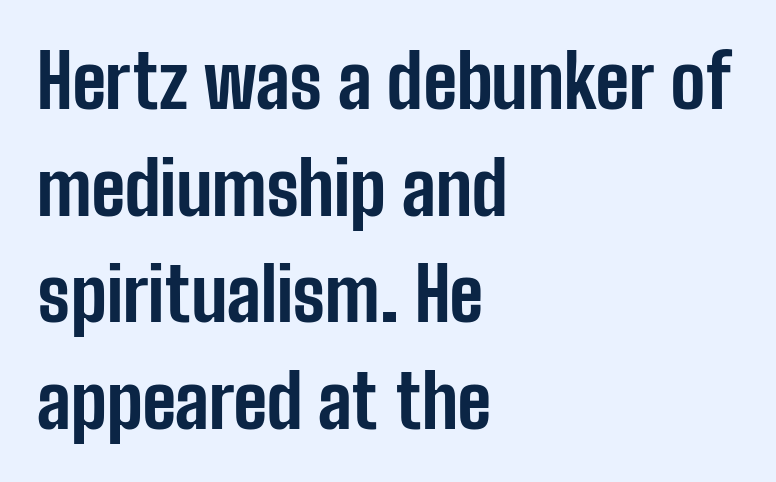
Each letter keeps its own natural width here, so spacing adapts to shape. If you drew a line through each stem, it would be perfectly vertical. Words appear dense and cohesive because spacing is normal. Leading: standard.
